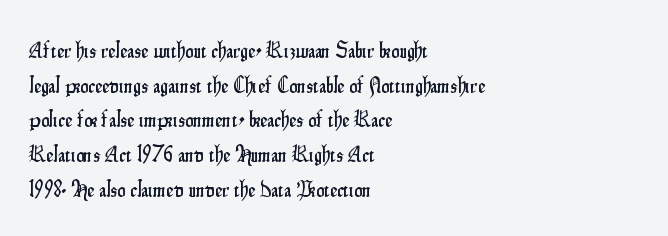
The image shows 23 px text type, upright; set left-aligned, normal line spacing (1.51x), normal letter spacing, not underlined.
